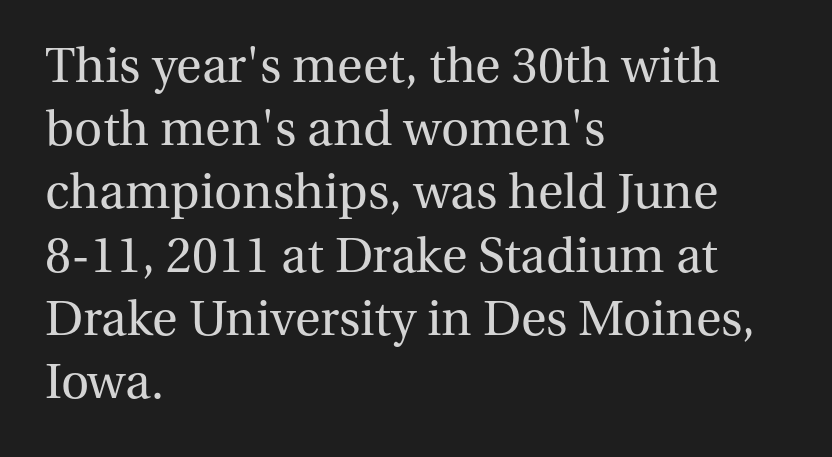
{"serif": "yes", "italic": "no", "bold": "no", "weight": "regular", "width": "normal", "stroke_contrast": "medium", "x_height": "medium", "monospaced": "no", "underline": "no", "align": "left", "line_spacing": "normal", "line_spacing_ratio": 1.29, "letter_spacing": "normal", "letter_spacing_em": 0.0, "glyph_px": 49}
